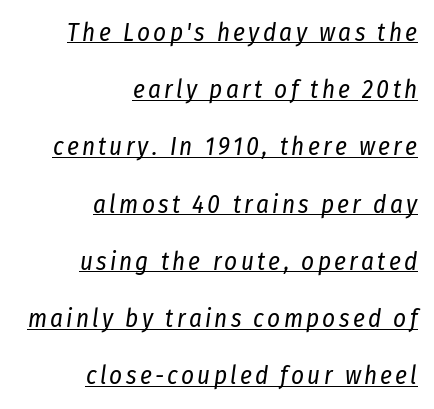
Q: Is the text bold? A: No.
Q: Is the text italic (slanted)? A: Yes, it leans right by about 8 degrees.
Q: Is the text underlined? A: Yes.
Q: How is the paragraph aligned? A: Right-aligned.
Q: Is the spacing between lines tight, normal or loose? A: Loose.
